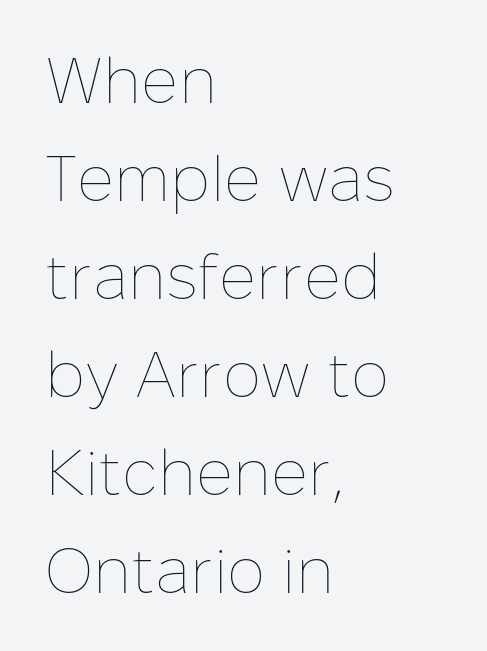
The image shows 64 px thin type, upright; set left-aligned, normal line spacing (1.53x), normal letter spacing, not underlined; low stroke contrast and a medium x-height.
